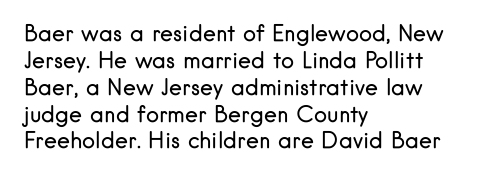
Honestly, the letter spacing is just normal — you wouldn't notice it. A student would call this left alignment; a typographer would say flush left, rag right. The font sits on the lighter half of the weight spectrum, regular included. Just letters on the line, the space beneath them empty.
